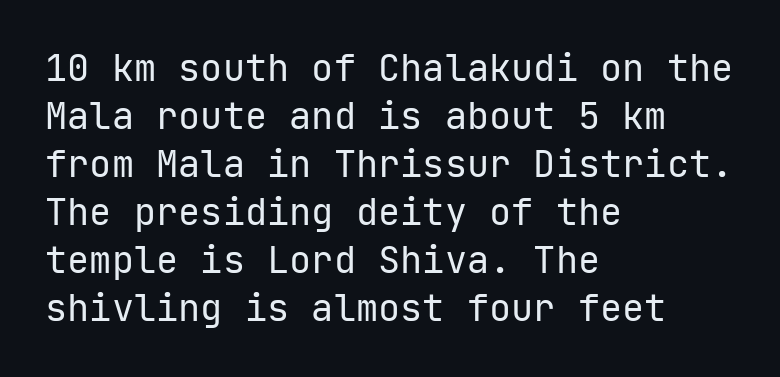
{"serif": "no", "italic": "no", "bold": "no", "weight": "regular", "width": "normal", "stroke_contrast": "low", "x_height": "medium", "monospaced": "yes", "underline": "no", "align": "left", "line_spacing": "normal", "line_spacing_ratio": 1.3, "letter_spacing": "normal", "letter_spacing_em": 0.0, "glyph_px": 37}
